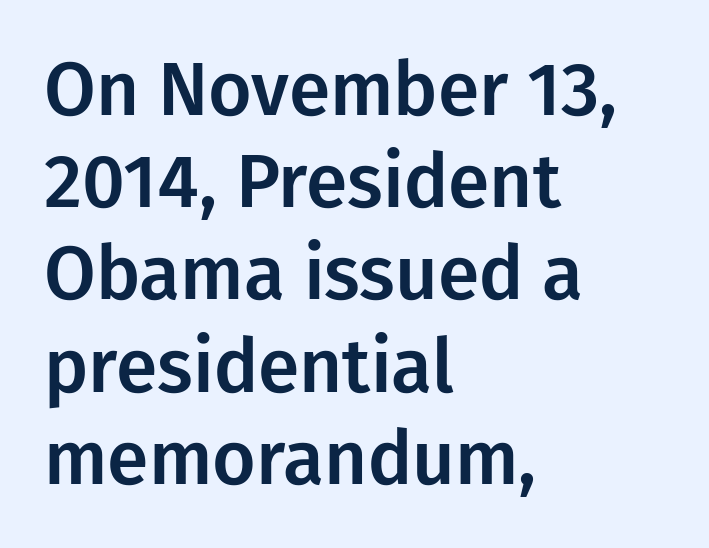
Q: Is the text italic (slanted)? A: No, it is upright.
Q: Is the typeface a serif or a sans-serif typeface? A: Sans-serif.
Q: Is the text underlined? A: No.
Q: How is the paragraph aligned? A: Left-aligned.
Q: Is the spacing between letters normal or unusually wide? A: Normal.
Q: Width (condensed, normal, or wide)? A: Normal.
Q: Stroke contrast? A: Low.
Q: x-height? A: Medium.
Q: Monospaced? A: No.
